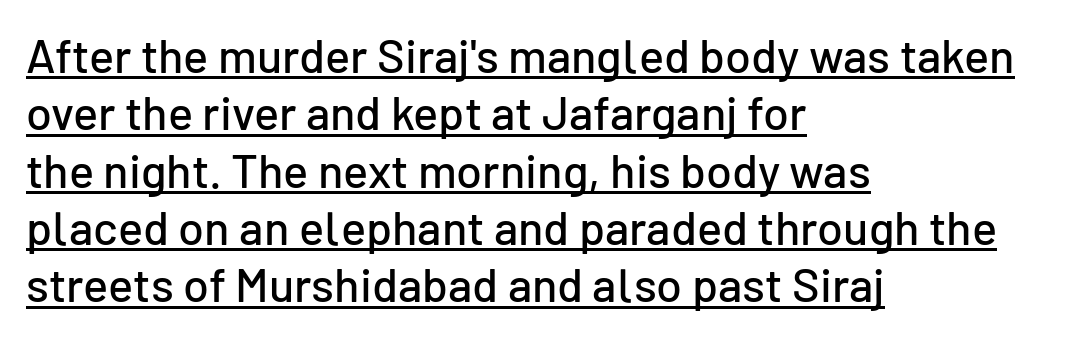
Q: Is the text italic (slanted)? A: No, it is upright.
Q: Is the typeface a serif or a sans-serif typeface? A: Sans-serif.
Q: Is the text underlined? A: Yes.
Q: How is the paragraph aligned? A: Left-aligned.
Q: Is the spacing between letters normal or unusually wide? A: Normal.
Q: Width (condensed, normal, or wide)? A: Normal.
Q: Stroke contrast? A: Low.
Q: x-height? A: Medium.
Q: Monospaced? A: No.
